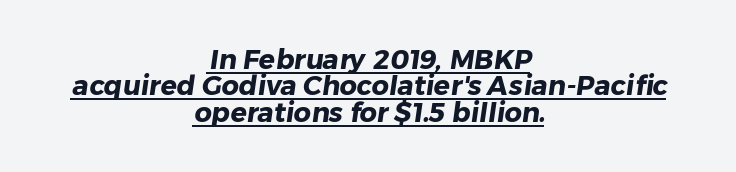
{"bold": "yes", "underline": "yes", "align": "center", "line_spacing": "tight", "line_spacing_ratio": 0.98, "letter_spacing": "normal", "letter_spacing_em": 0.0, "glyph_px": 27}
